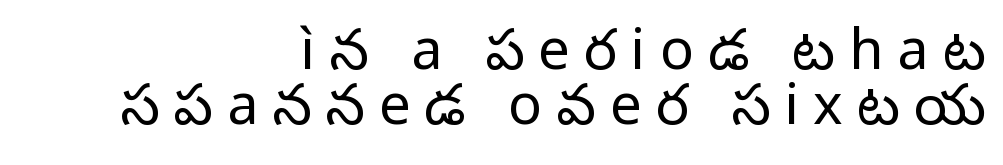
The image shows 56 px regular-weight sans-serif type, upright; set right-aligned, tight line spacing (0.99x), unusually wide letter spacing (+0.25 em), not underlined; low stroke contrast and a medium x-height.
